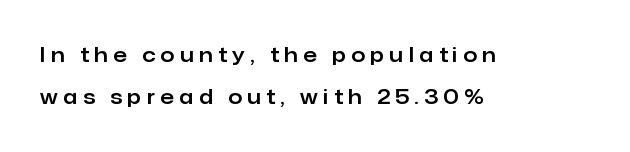
{"italic": "no", "underline": "no", "align": "left", "line_spacing": "loose", "line_spacing_ratio": 2.11, "letter_spacing": "wide", "letter_spacing_em": 0.28, "glyph_px": 20}
